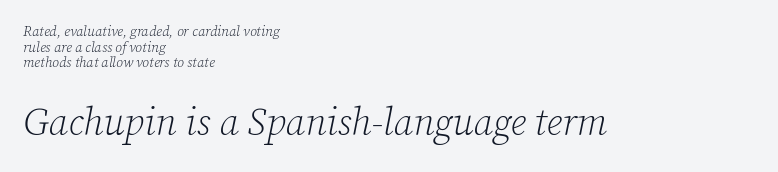
{"serif": "yes", "italic": "yes", "lean": "right", "slant_degrees": 12, "bold": "no", "weight": "light", "width": "normal", "stroke_contrast": "low", "x_height": "medium", "monospaced": "no", "underline": "no", "align": "left", "line_spacing": "tight", "line_spacing_ratio": 1.11, "letter_spacing": "normal", "letter_spacing_em": 0.0, "larger_block": "second", "size_ratio": 2.71, "glyph_px": 38}
